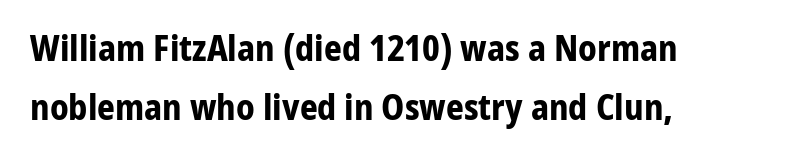
This rendering uses left alignment, leaving the right contour irregular. Evenly set lines give the paragraph a standard silhouette. Does the weight exceed regular? Yes, all the way to bold. Varying glyph widths throughout — classic text-font behaviour. Just letters on the line, the space beneath them empty.
